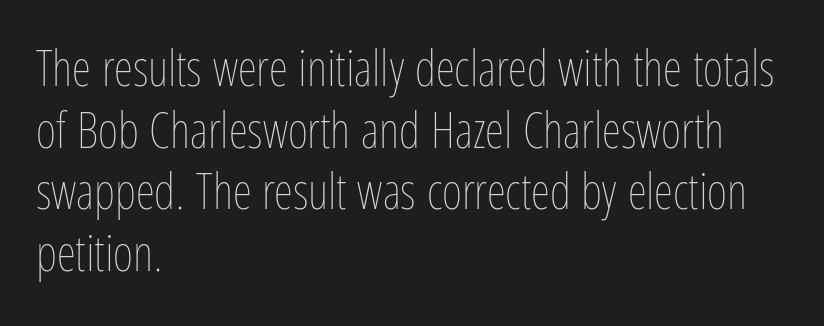
The image shows 49 px thin, condensed type, upright; set left-aligned, normal line spacing (1.26x), normal letter spacing, not underlined; low stroke contrast and a medium x-height.
